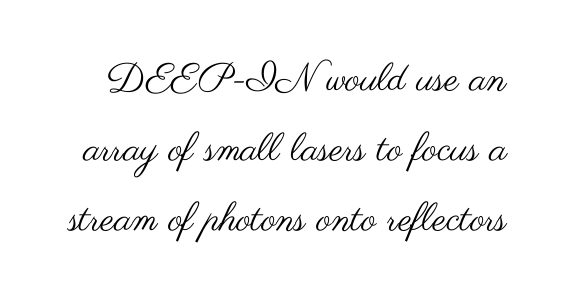
Q: Is the text bold? A: No.
Q: Is the text italic (slanted)? A: Yes.
Q: Is the typeface a serif or a sans-serif typeface? A: Sans-serif.
Q: Is the text underlined? A: No.
Q: Is the spacing between letters normal or unusually wide? A: Normal.
Q: Width (condensed, normal, or wide)? A: Wide.
Q: Stroke contrast? A: Medium.
Q: x-height? A: Small.
Q: Monospaced? A: No.
